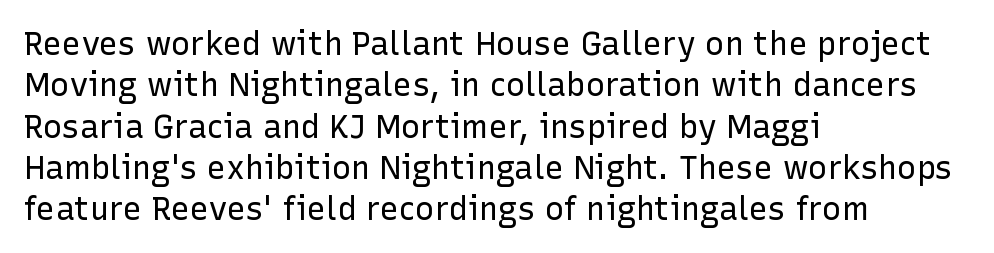
Q: Is the text bold? A: No.
Q: Is the text italic (slanted)? A: No, it is upright.
Q: Is the typeface a serif or a sans-serif typeface? A: Sans-serif.
Q: Is the text underlined? A: No.
Q: How is the paragraph aligned? A: Left-aligned.
Q: Is the spacing between letters normal or unusually wide? A: Normal.
Q: Is the spacing between lines tight, normal or loose? A: Normal.
Q: Width (condensed, normal, or wide)? A: Normal.
Q: Stroke contrast? A: Low.
Q: x-height? A: Medium.
Q: Monospaced? A: No.
